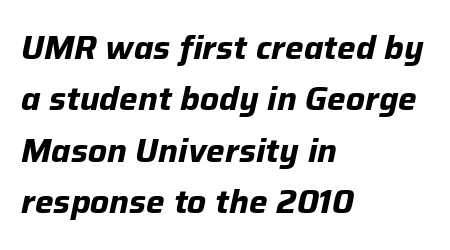
The image shows 33 px bold type, italic (leaning right); set left-aligned, normal line spacing (1.56x), normal letter spacing, not underlined; low stroke contrast and a medium x-height.
